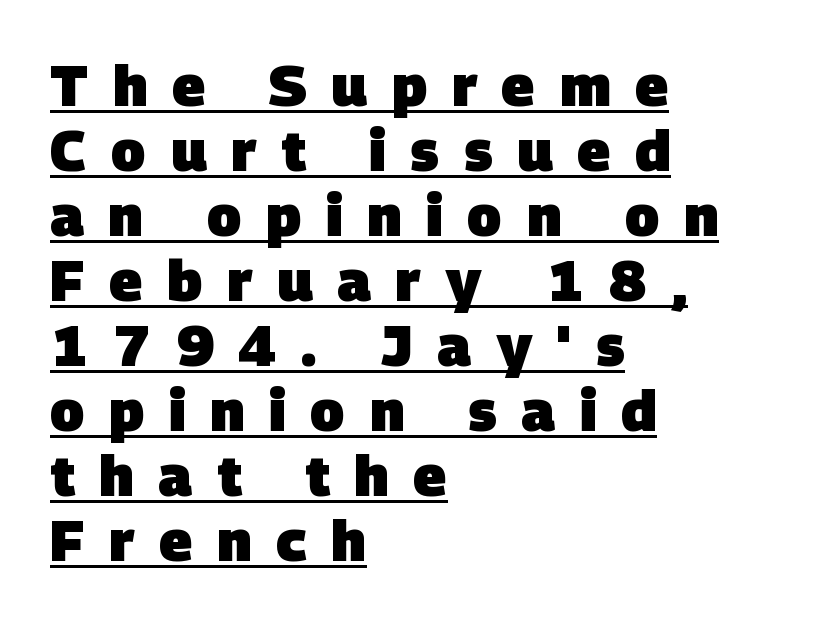
The image shows 57 px heavy sans-serif type; set left-aligned, tight line spacing (1.14x), unusually wide letter spacing (+0.43 em), underlined; low stroke contrast and a large x-height.
